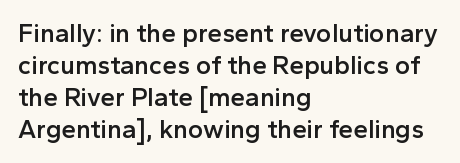
Q: Is the text bold? A: Semi-bold.
Q: Is the text italic (slanted)? A: No, it is upright.
Q: Is the text underlined? A: No.
Q: How is the paragraph aligned? A: Left-aligned.
Q: Is the spacing between letters normal or unusually wide? A: Normal.
